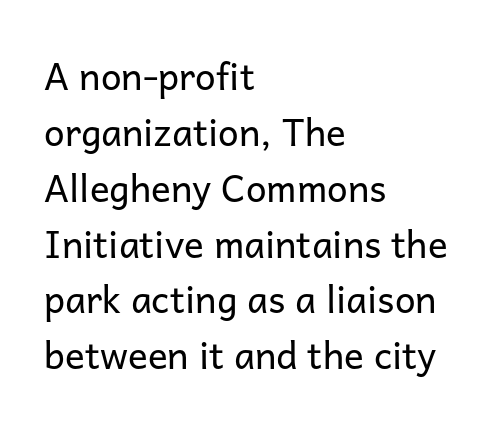
The image shows 37 px regular-weight sans-serif type, upright; set left-aligned, normal line spacing (1.51x), normal letter spacing, not underlined; low stroke contrast and a medium x-height.
